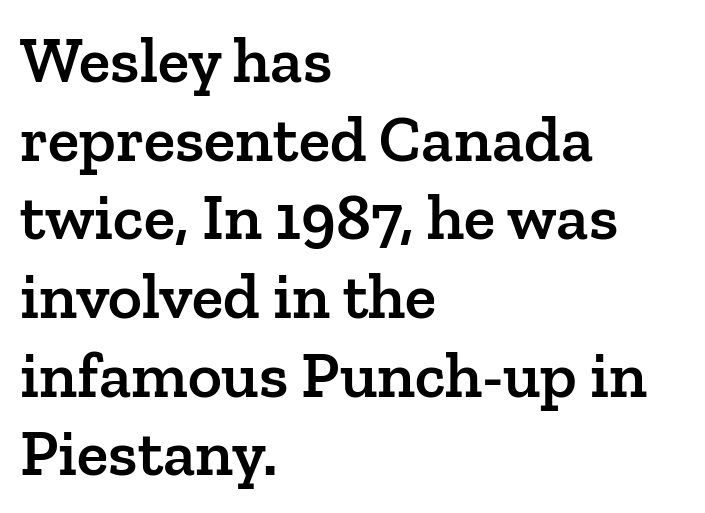
What stands out about the letter spacing? Nothing — it is the standard amount. Descenders hang freely into open space. Every row of glyphs begins at an identical x-position on the left. The font is running at a semibold setting, under full bold. Note the varied advance widths — an 'i' is clearly narrower than an 'm'. Do the letters lean? They stand straight.
